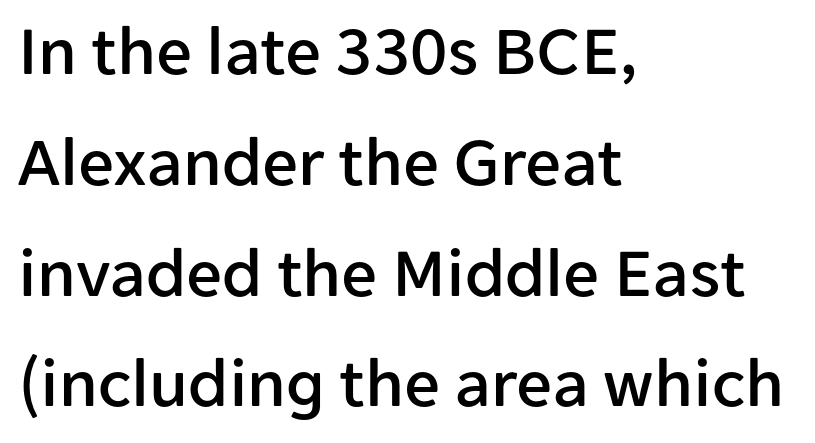
{"serif": "no", "italic": "no", "width": "normal", "stroke_contrast": "low", "x_height": "medium", "monospaced": "no", "underline": "no", "align": "left", "line_spacing": "normal", "line_spacing_ratio": 1.56, "letter_spacing": "normal", "letter_spacing_em": 0.0, "glyph_px": 71}
